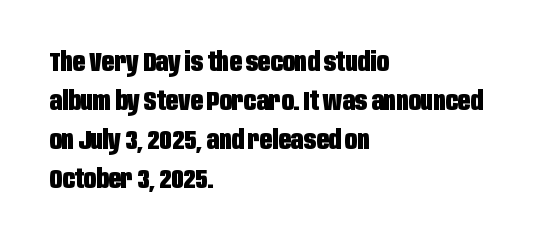
Q: Is the text bold? A: Yes.
Q: Is the text italic (slanted)? A: No, it is upright.
Q: Is the text underlined? A: No.
Q: How is the paragraph aligned? A: Left-aligned.
Q: Is the spacing between letters normal or unusually wide? A: Normal.
Q: Is the spacing between lines tight, normal or loose? A: Normal.
